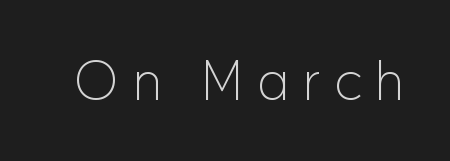
Q: Is the text bold? A: No.
Q: Is the text italic (slanted)? A: No, it is upright.
Q: Is the typeface a serif or a sans-serif typeface? A: Sans-serif.
Q: Is the text underlined? A: No.
Q: Is the spacing between letters normal or unusually wide? A: Unusually wide.
Q: Width (condensed, normal, or wide)? A: Normal.
Q: Stroke contrast? A: Low.
Q: x-height? A: Medium.
Q: Monospaced? A: No.
